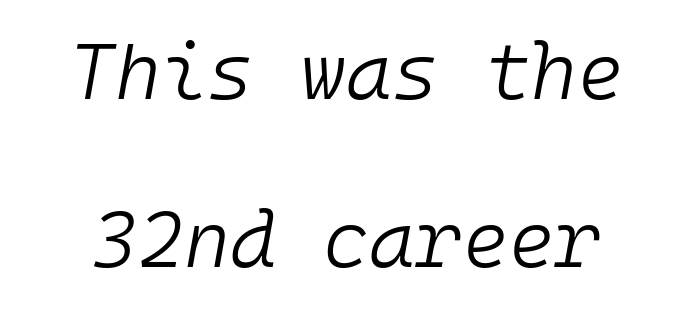
Nothing heavy about these letters — not bold at all. The horizontal fit of the characters is conventional and even. Is this a fixed-width face? Yes — each glyph sits in an identical cell. No word sits above an underline. The whole block is typeset with a tilt. In terms of leading, this rendering errs on the spacious side.
